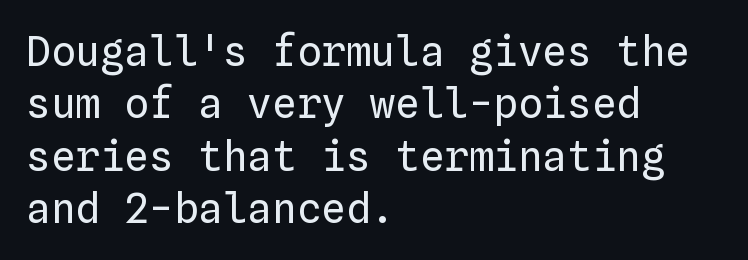
{"italic": "no", "bold": "no", "weight": "regular", "width": "normal", "stroke_contrast": "low", "x_height": "medium", "monospaced": "yes", "underline": "no", "align": "left", "line_spacing": "normal", "line_spacing_ratio": 1.28, "letter_spacing": "normal", "letter_spacing_em": 0.0, "glyph_px": 41}
